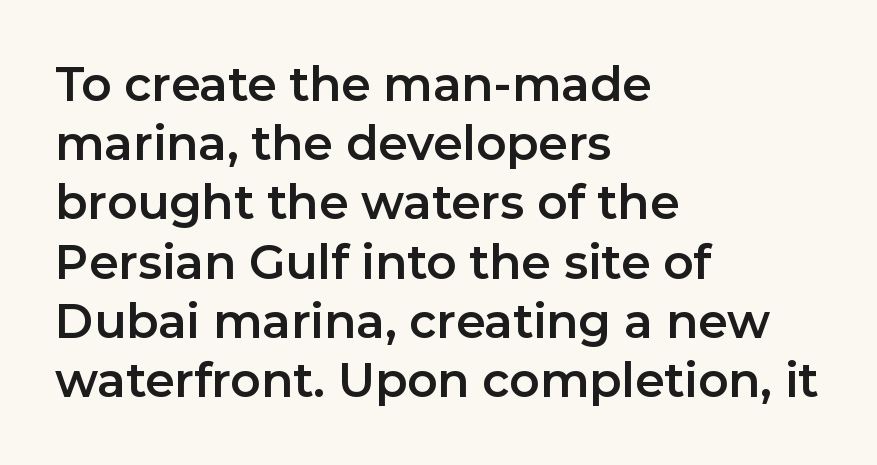
A roman cut, with each character standing at attention. A clean baseline with only descenders dipping below it. Note: no serifs on the glyphs. Which margin do the lines hug? The left one — the right edge is uneven. These lines keep a tight, regular rhythm from letter to letter. The rendering uses natural spacing where letterforms have individual widths.
